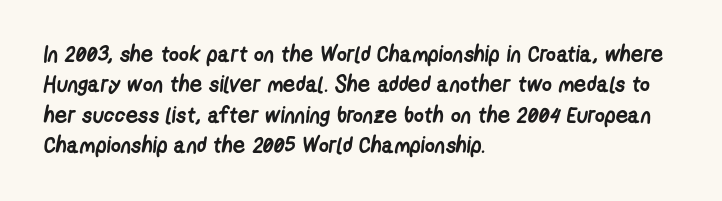
The typesetting leans heavy: a genuine bold. These lines keep a tight, regular rhythm from letter to letter. Regarding leading, the lines here are spaced in the standard way. Each line starts at the same left margin while the right side varies. Any mark beneath the type? The region is blank.
